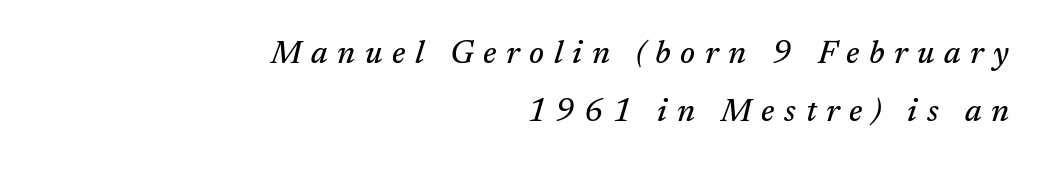
Q: Is the text italic (slanted)? A: Yes, it leans right by about 17 degrees.
Q: Is the typeface a serif or a sans-serif typeface? A: Serif.
Q: Is the text underlined? A: No.
Q: How is the paragraph aligned? A: Right-aligned.
Q: Is the spacing between letters normal or unusually wide? A: Unusually wide.
Q: Width (condensed, normal, or wide)? A: Normal.
Q: Stroke contrast? A: Medium.
Q: x-height? A: Medium.
Q: Monospaced? A: No.
